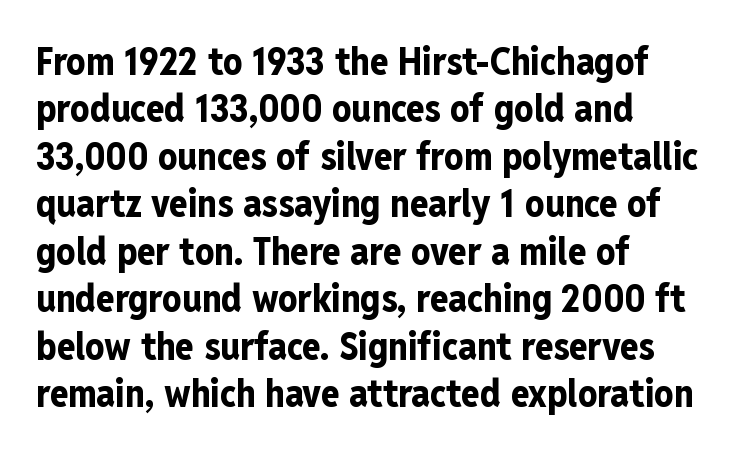
Alignment: flush left. Style check: upright. Do the characters align in a grid? No, the font is proportional. Vertically, the passage feels balanced, rows spaced as you'd expect. The rendering uses a bold face; every stroke is thick and dark. Nothing sits at the stroke ends, so this counts as sans-serif.
